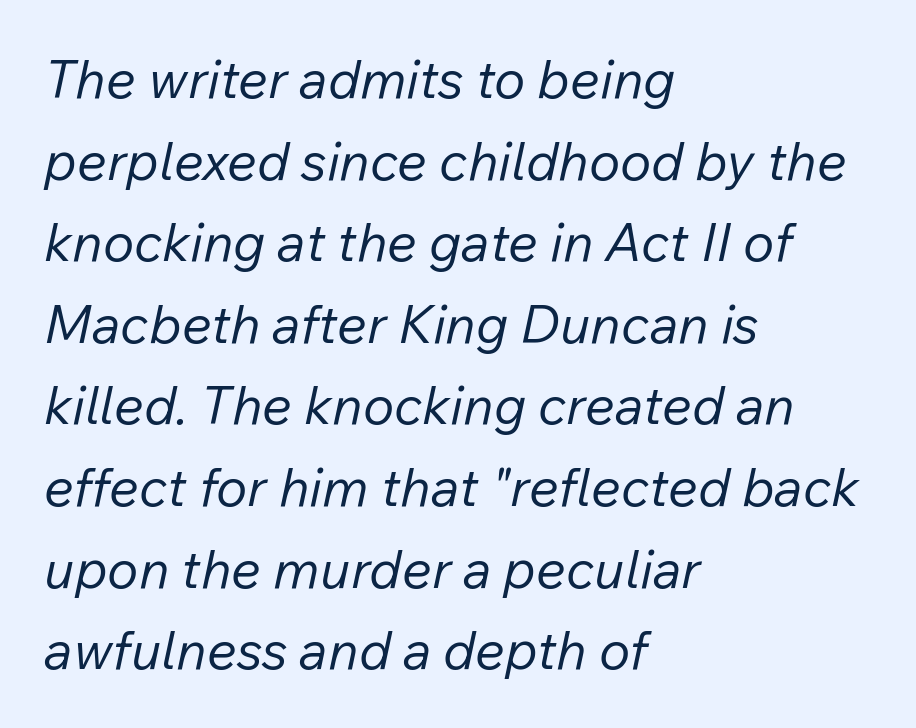
{"italic": "yes", "lean": "right", "slant_degrees": 12, "bold": "no", "weight": "regular", "width": "normal", "stroke_contrast": "low", "x_height": "medium", "monospaced": "no", "underline": "no", "align": "left", "line_spacing": "normal", "line_spacing_ratio": 1.54, "letter_spacing": "normal", "letter_spacing_em": 0.0, "glyph_px": 53}
